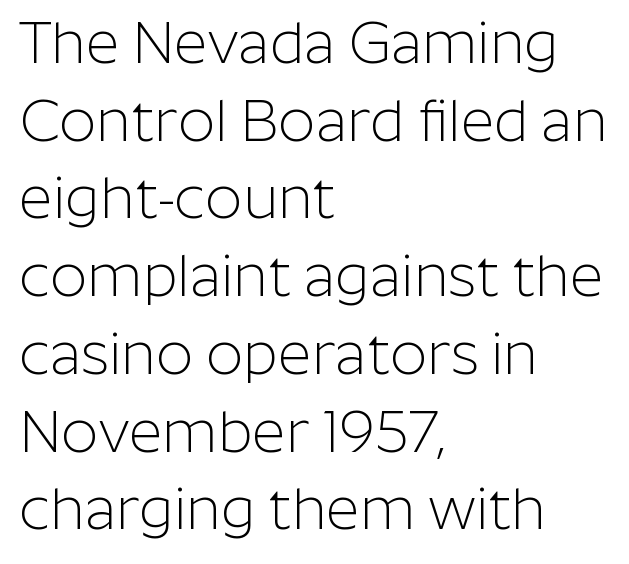
{"serif": "no", "italic": "no", "bold": "no", "weight": "light", "width": "normal", "stroke_contrast": "low", "x_height": "medium", "monospaced": "no", "underline": "no", "align": "left", "line_spacing": "normal", "line_spacing_ratio": 1.34, "letter_spacing": "normal", "letter_spacing_em": 0.0, "glyph_px": 58}
